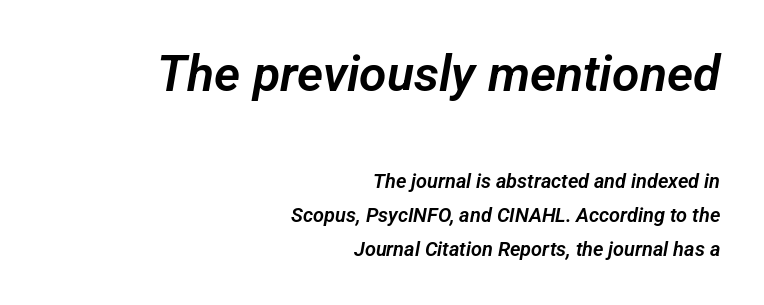
Q: Is the typeface a serif or a sans-serif typeface? A: Sans-serif.
Q: Is the text underlined? A: No.
Q: How is the paragraph aligned? A: Right-aligned.
Q: Is the spacing between letters normal or unusually wide? A: Normal.
Q: Is the spacing between lines tight, normal or loose? A: Normal.
Q: Which block of text is set in a larger size, the first (top) or the second (bottom)? A: The first (top) one.
Q: Width (condensed, normal, or wide)? A: Normal.
Q: Stroke contrast? A: Low.
Q: x-height? A: Medium.
Q: Monospaced? A: No.
